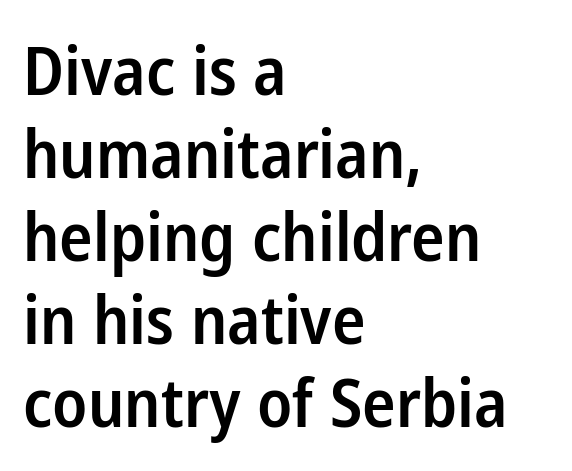
The image shows 67 px semibold, condensed sans-serif type, upright; set left-aligned, line spacing 1.24x, normal letter spacing, not underlined; low stroke contrast and a medium x-height.
